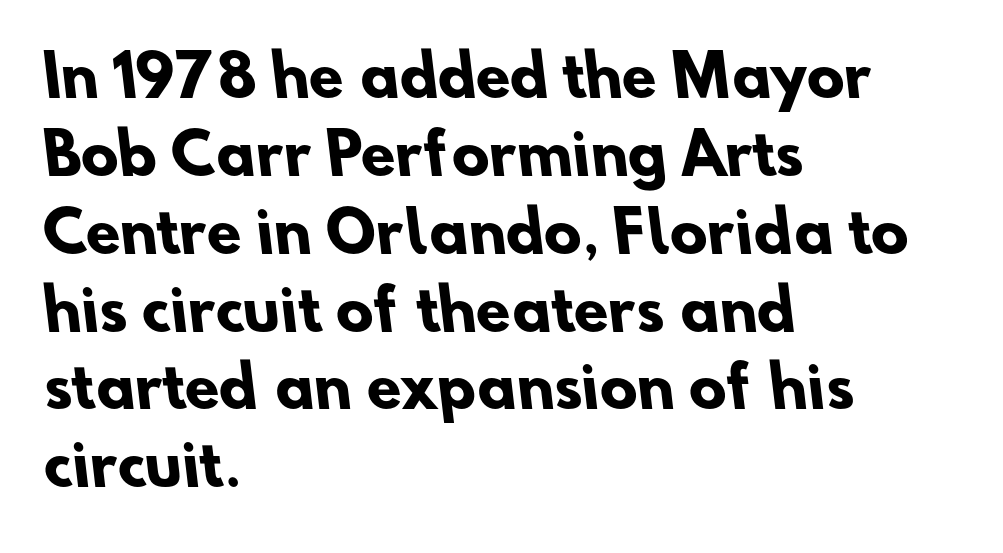
Q: Is the text bold? A: Yes.
Q: Is the typeface a serif or a sans-serif typeface? A: Sans-serif.
Q: Is the text underlined? A: No.
Q: How is the paragraph aligned? A: Left-aligned.
Q: Is the spacing between letters normal or unusually wide? A: Normal.
Q: Is the spacing between lines tight, normal or loose? A: Normal.
Q: Width (condensed, normal, or wide)? A: Normal.
Q: Stroke contrast? A: Low.
Q: x-height? A: Small.
Q: Monospaced? A: No.
